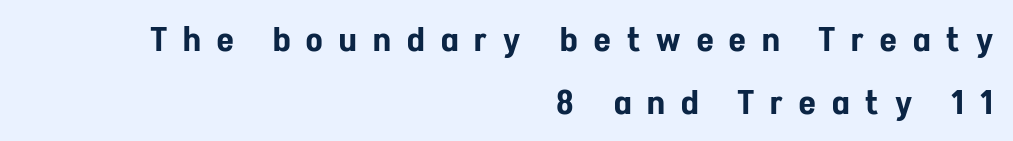
Q: Is the text italic (slanted)? A: No, it is upright.
Q: Is the typeface a serif or a sans-serif typeface? A: Sans-serif.
Q: Is the text underlined? A: No.
Q: How is the paragraph aligned? A: Right-aligned.
Q: Is the spacing between letters normal or unusually wide? A: Unusually wide.
Q: Width (condensed, normal, or wide)? A: Condensed.
Q: Stroke contrast? A: Low.
Q: x-height? A: Medium.
Q: Monospaced? A: No.
